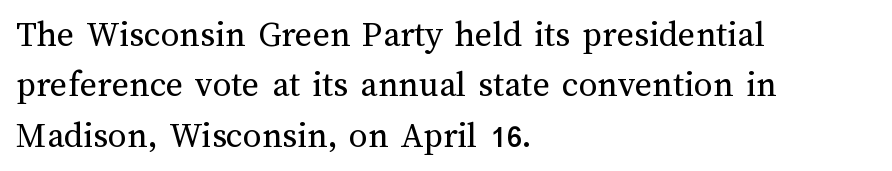
The image shows 37 px regular-weight type, upright; set left-aligned, normal line spacing (1.36x), normal letter spacing, not underlined; medium stroke contrast and a medium x-height.
